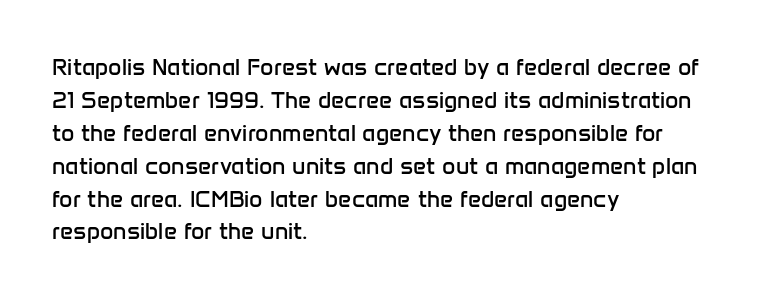
{"italic": "no", "bold": "no", "underline": "no", "align": "left", "line_spacing": "normal", "line_spacing_ratio": 1.43, "letter_spacing": "normal", "letter_spacing_em": 0.0, "glyph_px": 23}
